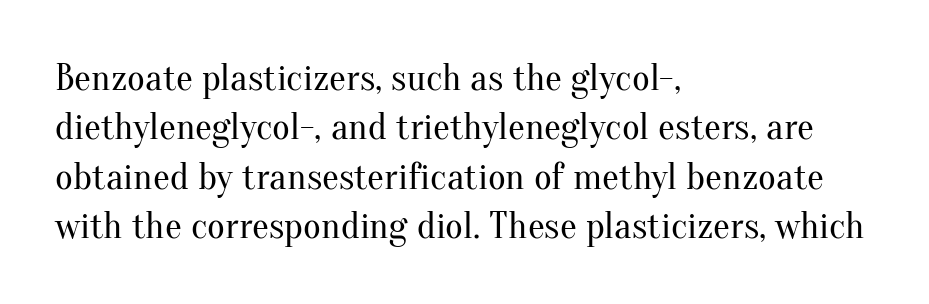
The image shows 38 px regular-weight serif type, upright; set left-aligned, normal line spacing (1.3x), normal letter spacing, not underlined; medium stroke contrast and a small x-height.
